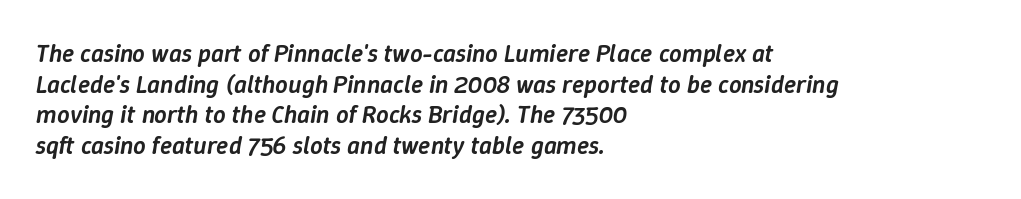
Strokes here are thickened, but only to semibold level. Does the lettering tilt? It does — this is italic. The paragraph shown leans on its left margin. The string is rendered with underlining switched off. Students, note that the glyphs here touch the page at normal intervals.
